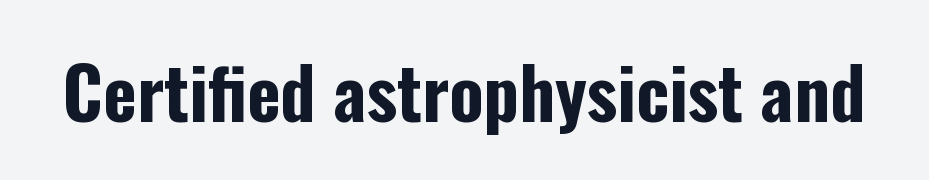
Q: Is the text bold? A: Yes.
Q: Is the text italic (slanted)? A: No, it is upright.
Q: Is the typeface a serif or a sans-serif typeface? A: Sans-serif.
Q: Is the text underlined? A: No.
Q: Is the spacing between letters normal or unusually wide? A: Normal.
Q: Width (condensed, normal, or wide)? A: Condensed.
Q: Stroke contrast? A: Low.
Q: x-height? A: Medium.
Q: Monospaced? A: No.
